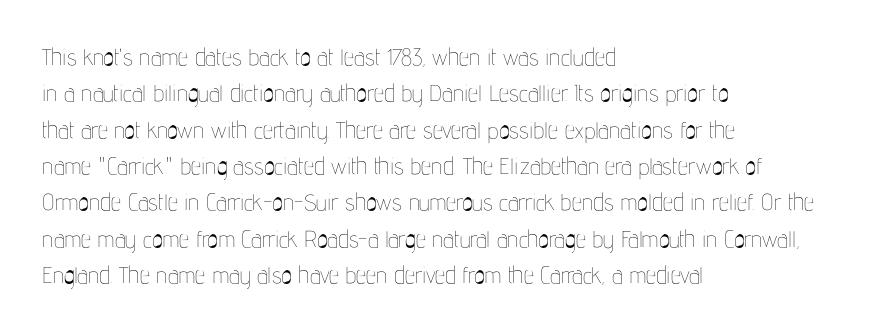
{"italic": "no", "bold": "no", "underline": "no", "align": "left", "line_spacing": "normal", "line_spacing_ratio": 1.58, "letter_spacing": "normal", "letter_spacing_em": 0.0, "glyph_px": 23}
